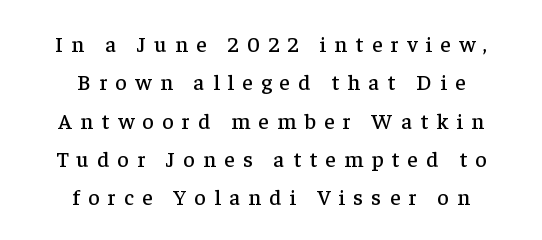
{"italic": "no", "underline": "no", "align": "center", "line_spacing_ratio": 1.74, "letter_spacing": "wide", "letter_spacing_em": 0.38, "glyph_px": 22}
